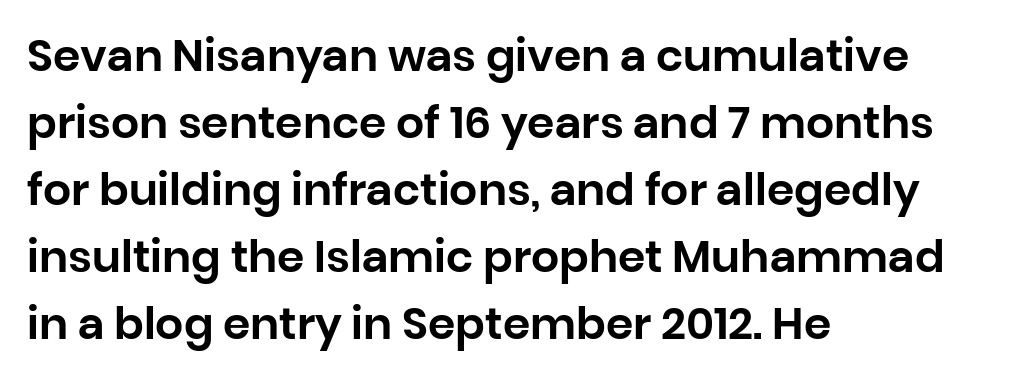
The image shows 44 px sans-serif type, upright; set left-aligned, normal line spacing (1.52x), normal letter spacing, not underlined; low stroke contrast and a large x-height.
